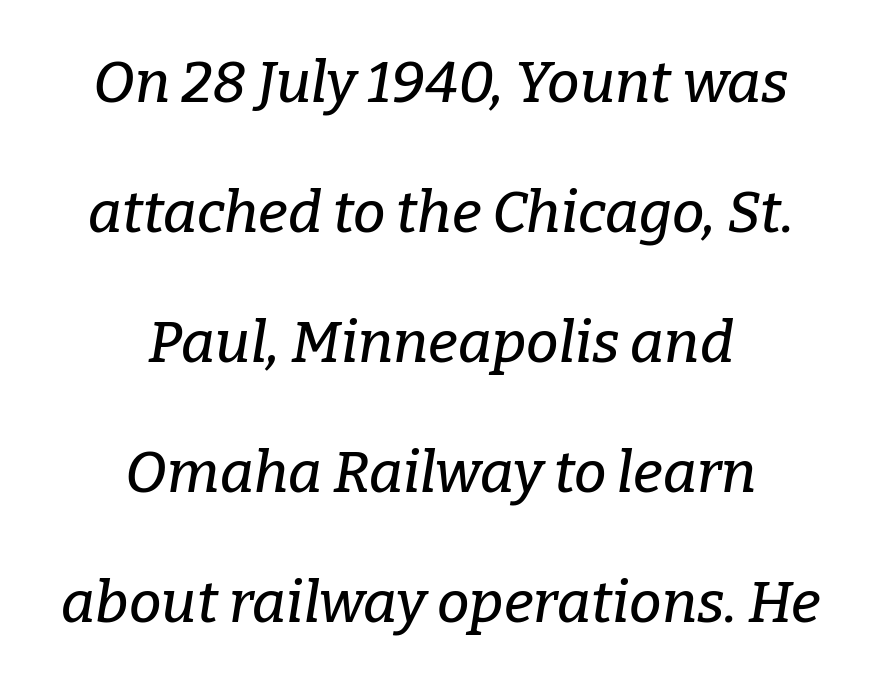
The image shows 58 px serif type, italic (leaning right); set centered, loose line spacing (2.24x), normal letter spacing, not underlined; low stroke contrast and a medium x-height.
